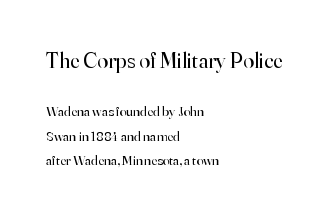
{"italic": "no", "bold": "no", "underline": "no", "align": "left", "line_spacing_ratio": 1.75, "letter_spacing": "normal", "letter_spacing_em": 0.0, "larger_block": "first", "size_ratio": 1.57, "glyph_px": 22}
